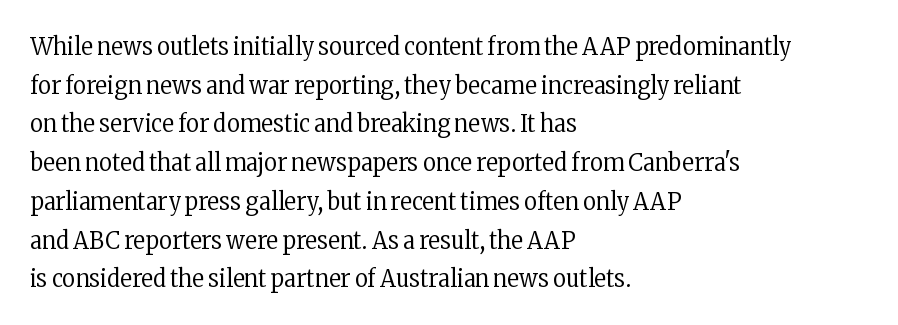
{"italic": "no", "bold": "no", "underline": "no", "align": "left", "line_spacing": "normal", "line_spacing_ratio": 1.55, "letter_spacing": "normal", "letter_spacing_em": 0.0, "glyph_px": 25}
